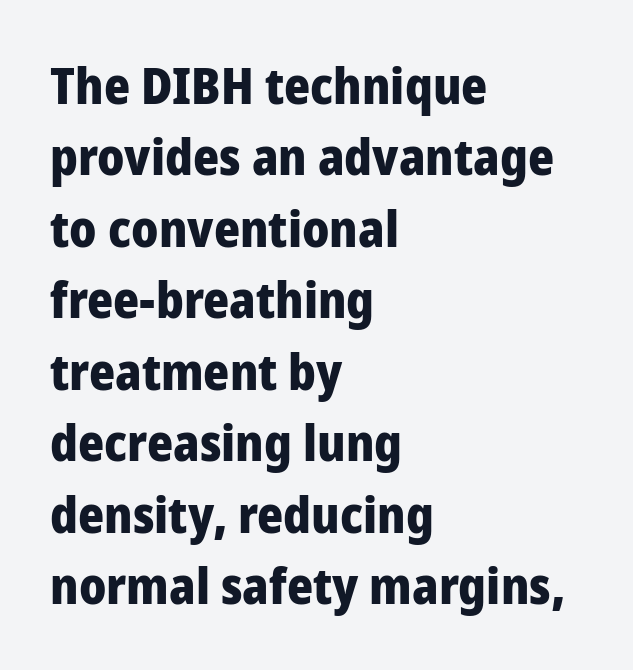
The image shows 50 px heavy sans-serif type, upright; set left-aligned, normal line spacing (1.43x), normal letter spacing, not underlined; low stroke contrast and a medium x-height.
